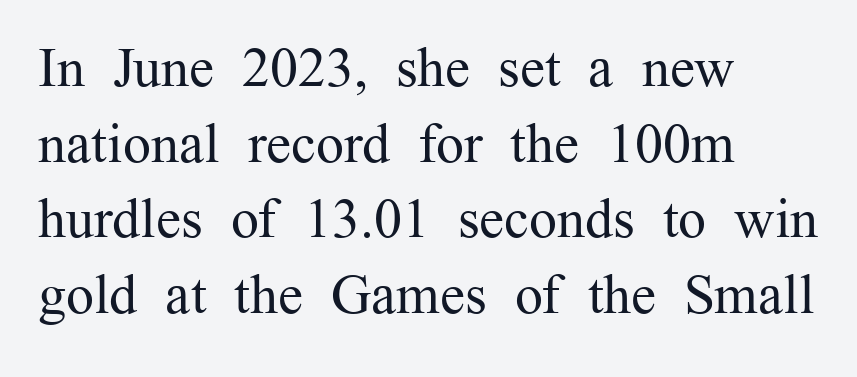
{"serif": "yes", "italic": "no", "bold": "no", "weight": "regular", "width": "normal", "stroke_contrast": "medium", "x_height": "medium", "monospaced": "no", "underline": "no", "align": "left", "line_spacing": "normal", "line_spacing_ratio": 1.35, "letter_spacing": "normal", "letter_spacing_em": 0.0, "glyph_px": 56}
